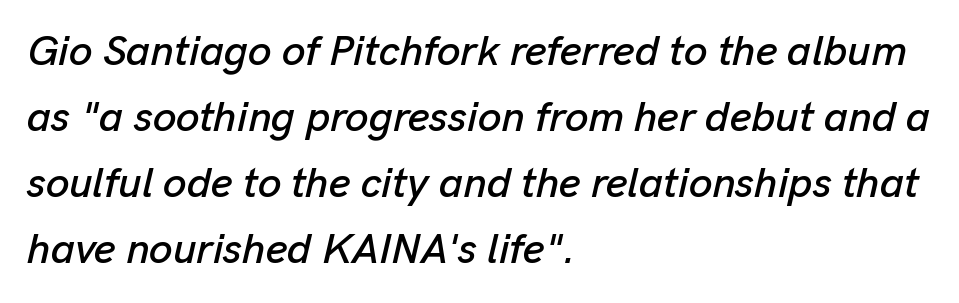
Q: Is the text italic (slanted)? A: Yes, it leans right by about 13 degrees.
Q: Is the text underlined? A: No.
Q: How is the paragraph aligned? A: Left-aligned.
Q: Is the spacing between letters normal or unusually wide? A: Normal.
Q: Is the spacing between lines tight, normal or loose? A: Normal.
Q: Width (condensed, normal, or wide)? A: Normal.
Q: Stroke contrast? A: Low.
Q: x-height? A: Medium.
Q: Monospaced? A: No.
